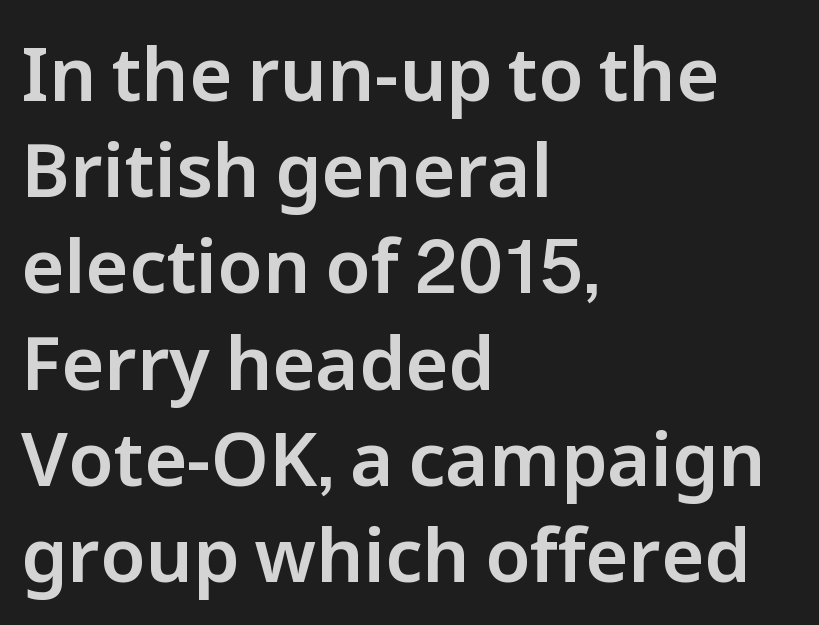
Q: Is the text italic (slanted)? A: No, it is upright.
Q: Is the typeface a serif or a sans-serif typeface? A: Sans-serif.
Q: Is the text underlined? A: No.
Q: How is the paragraph aligned? A: Left-aligned.
Q: Is the spacing between letters normal or unusually wide? A: Normal.
Q: Is the spacing between lines tight, normal or loose? A: Normal.
Q: Width (condensed, normal, or wide)? A: Normal.
Q: Stroke contrast? A: Low.
Q: x-height? A: Medium.
Q: Monospaced? A: No.
